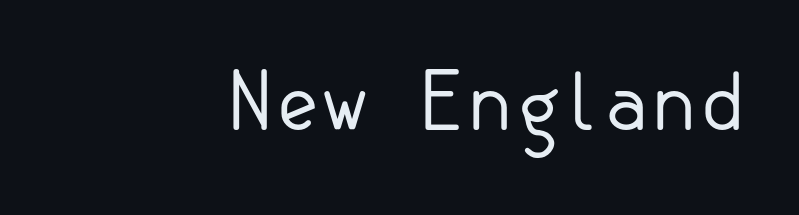
The image shows 77 px regular-weight sans-serif type, upright; set right-aligned, normal letter spacing, not underlined; low stroke contrast and a small x-height.
